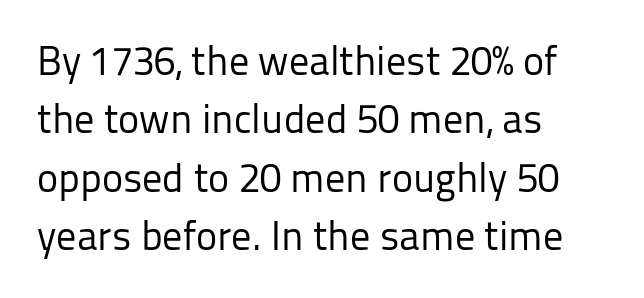
The image shows 40 px regular-weight sans-serif type, upright; set left-aligned, normal line spacing (1.46x), normal letter spacing, not underlined; low stroke contrast and a medium x-height.
